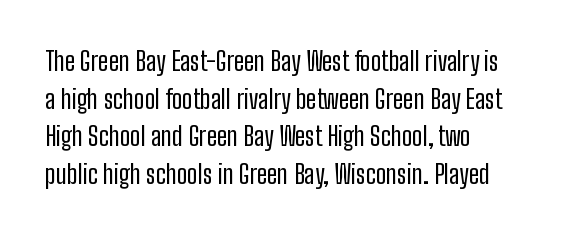
This sample is left-justified, so line endings fall wherever the words run out. Short note: letters normally spaced. These lines were composed using upright roman letters. Nothing heavy about these letters — not bold at all. The glyphs are unaccompanied by any horizontal stroke below them. Quick note: interline space is typical.
